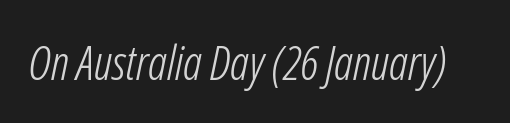
{"italic": "yes", "lean": "right", "slant_degrees": 12, "bold": "no", "weight": "light", "width": "condensed", "stroke_contrast": "low", "x_height": "medium", "monospaced": "no", "underline": "no", "letter_spacing": "normal", "letter_spacing_em": 0.0, "glyph_px": 47}
